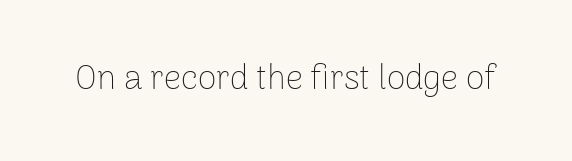
Beneath every word, the page is bare. The line texture is even and compact thanks to regular tracking. Weight: in the light-to-regular range. It's the straight-up-and-down kind of type.
